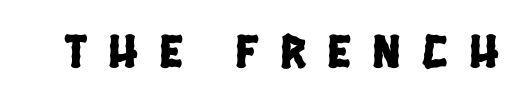
The image shows 48 px condensed sans-serif type; set unusually wide letter spacing (+0.45 em), not underlined; low stroke contrast and a large x-height.
